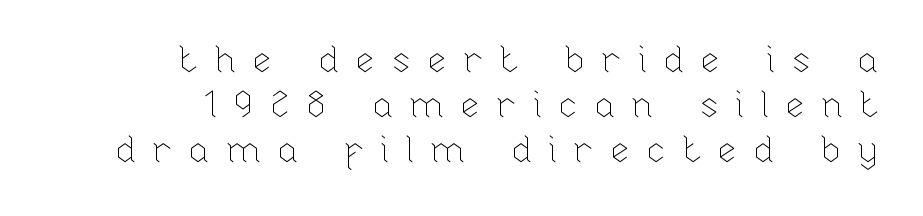
The image shows 37 px thin type, upright; set right-aligned, line spacing 1.21x, unusually wide letter spacing (+0.41 em), not underlined; low stroke contrast and a medium x-height.
